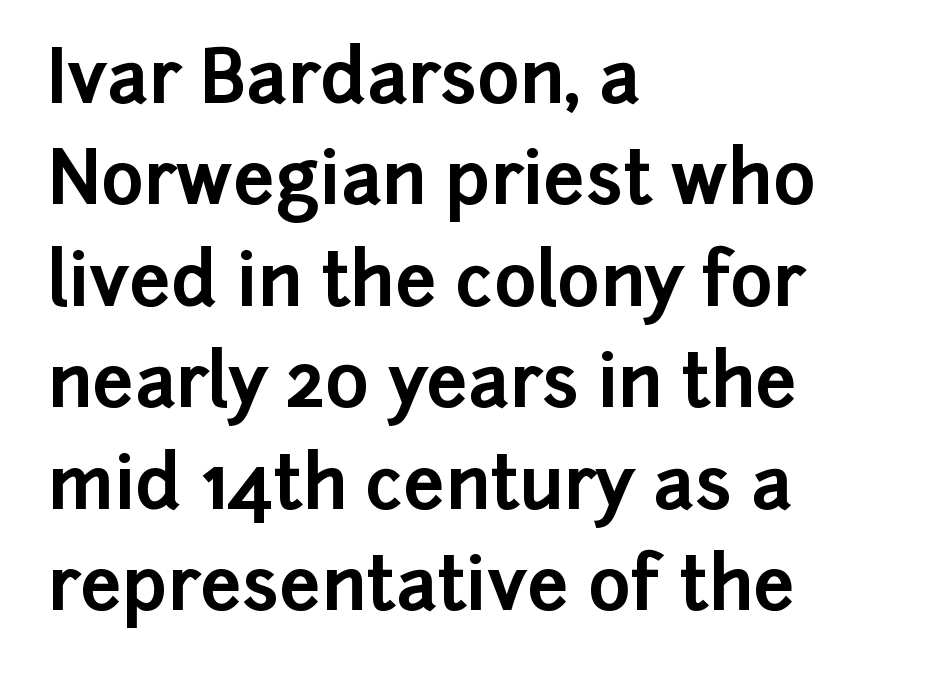
The image shows 73 px bold sans-serif type, upright; set left-aligned, normal line spacing (1.39x), normal letter spacing, not underlined; low stroke contrast and a medium x-height.
